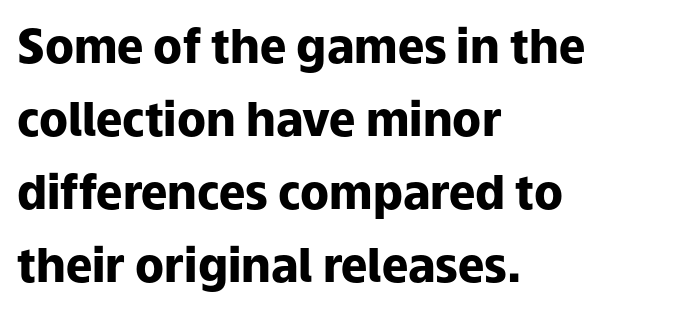
{"serif": "no", "italic": "no", "bold": "yes", "weight": "heavy", "width": "normal", "stroke_contrast": "low", "x_height": "medium", "monospaced": "no", "underline": "no", "align": "left", "line_spacing": "normal", "line_spacing_ratio": 1.55, "letter_spacing": "normal", "letter_spacing_em": 0.0, "glyph_px": 47}
